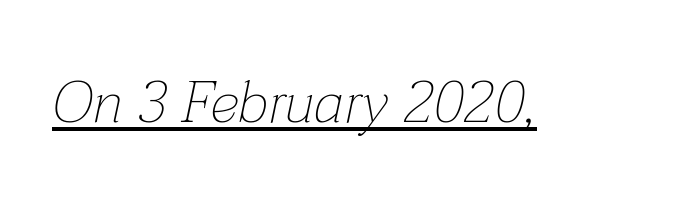
The image shows 59 px thin type, italic (leaning right); set normal letter spacing, underlined; low stroke contrast and a medium x-height.
